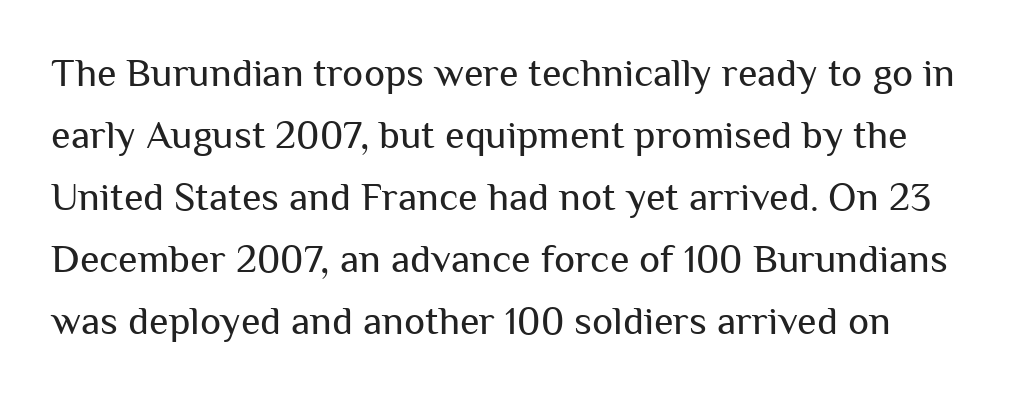
The image shows 40 px regular-weight sans-serif type, upright; set normal line spacing (1.55x), normal letter spacing, not underlined; medium stroke contrast and a medium x-height.
